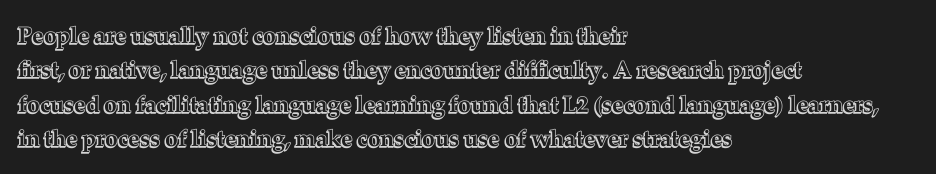
If you drew a ruler down the left edge, every line would touch it. Any mark beneath the type? The region is blank. Vertical spacing — default. It's the straight-up-and-down kind of type.
